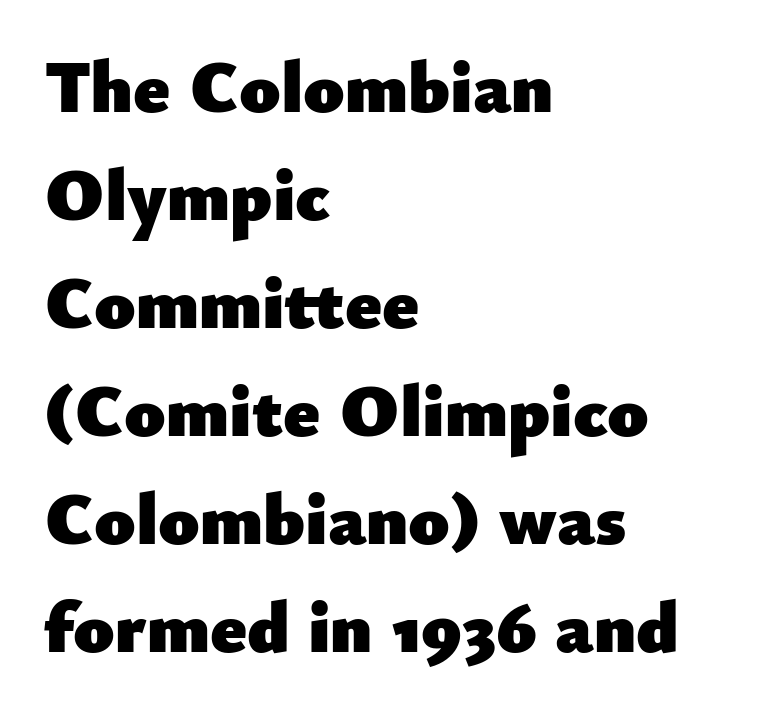
{"serif": "no", "italic": "no", "bold": "yes", "weight": "heavy", "width": "normal", "stroke_contrast": "low", "x_height": "small", "monospaced": "no", "underline": "no", "align": "left", "line_spacing": "normal", "line_spacing_ratio": 1.46, "letter_spacing": "normal", "letter_spacing_em": 0.0, "glyph_px": 74}
